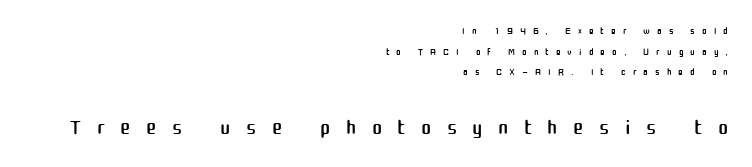
These lines have a slow, spaced-out rhythm from letter to letter. Regular leading. Which margin do the lines hug? The right one — the left edge is uneven. In terms of posture, this sample is upright. Nothing heavy about these letters — not bold at all.
